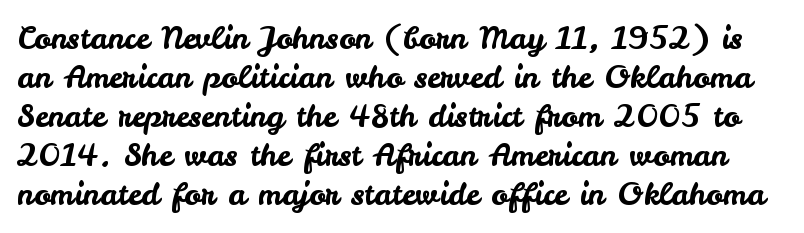
{"serif": "no", "width": "normal", "stroke_contrast": "low", "x_height": "small", "monospaced": "no", "underline": "no", "line_spacing": "normal", "line_spacing_ratio": 1.26, "letter_spacing": "normal", "letter_spacing_em": 0.0, "glyph_px": 31}
